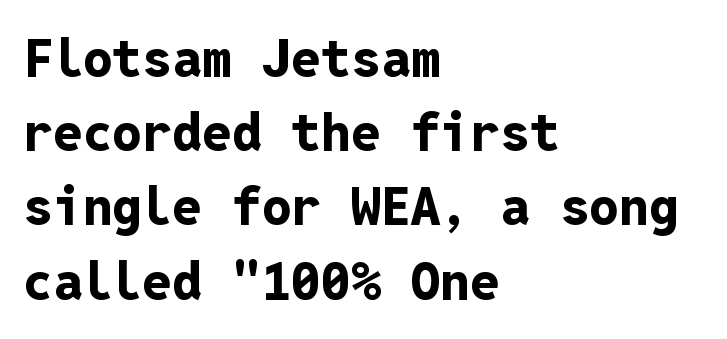
Q: Is the text bold? A: Yes.
Q: Is the text italic (slanted)? A: No, it is upright.
Q: Is the typeface a serif or a sans-serif typeface? A: Sans-serif.
Q: Is the text underlined? A: No.
Q: How is the paragraph aligned? A: Left-aligned.
Q: Is the spacing between letters normal or unusually wide? A: Normal.
Q: Is the spacing between lines tight, normal or loose? A: Normal.
Q: Width (condensed, normal, or wide)? A: Normal.
Q: Stroke contrast? A: Low.
Q: x-height? A: Medium.
Q: Monospaced? A: Yes.
